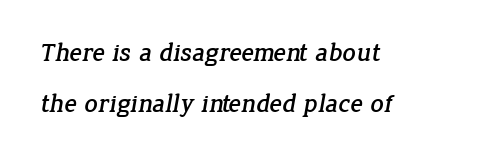
The space beneath each line is pristine and unruled. These lines stand farther apart than default settings would place them. All the whitespace from short lines collects on the right. The tracking reads as untouched default to a designer's eye.
